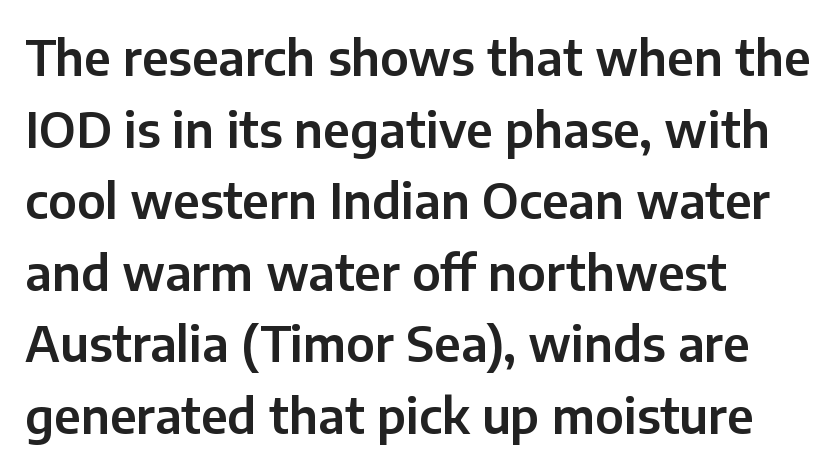
{"serif": "no", "italic": "no", "width": "normal", "stroke_contrast": "low", "x_height": "medium", "monospaced": "no", "underline": "no", "align": "left", "line_spacing": "normal", "line_spacing_ratio": 1.46, "letter_spacing": "normal", "letter_spacing_em": 0.0, "glyph_px": 49}
